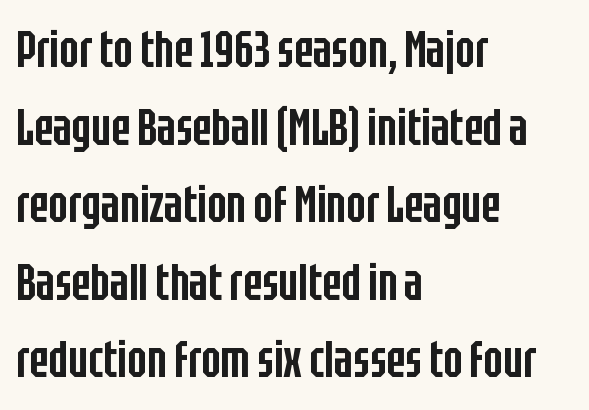
Does the lettering tilt? It doesn't — this is upright. This sample is left-justified, so line endings fall wherever the words run out. Just letters on the line, the space beneath them empty. The rendering uses natural spacing where letterforms have individual widths. Short note: letters normally spaced.
